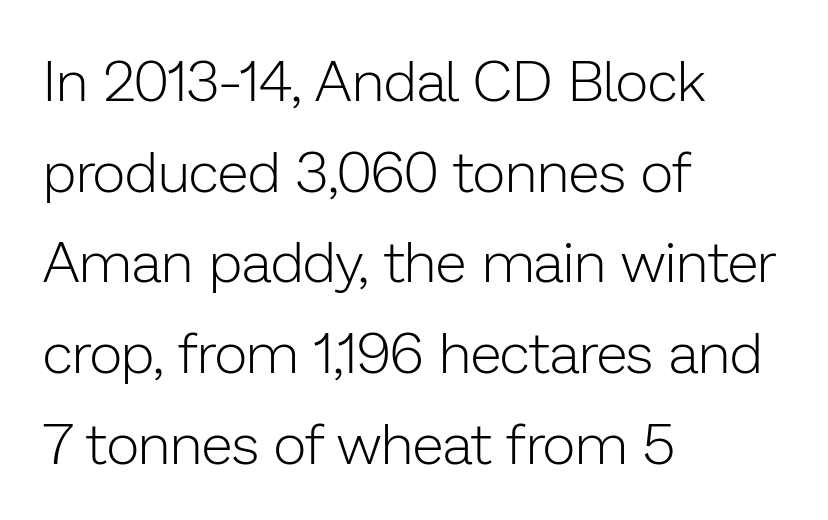
Typographically, this falls in the sans-serif category. Vertical strokes here are truly vertical. Nobody touched the tracking dial on this one. Proportional: the letters do not fall into vertical columns. Each new line begins a customary step beneath the previous one. Caption: multi-line text, flush left, ragged right.
